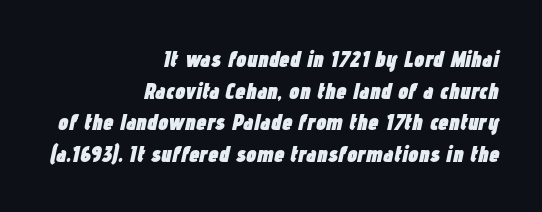
Heavy-handed strokes throughout: this text is bold. Emphasis-style slanted type is in use. The baseline area is clear. Characters follow at the spacing the type designer built in.
